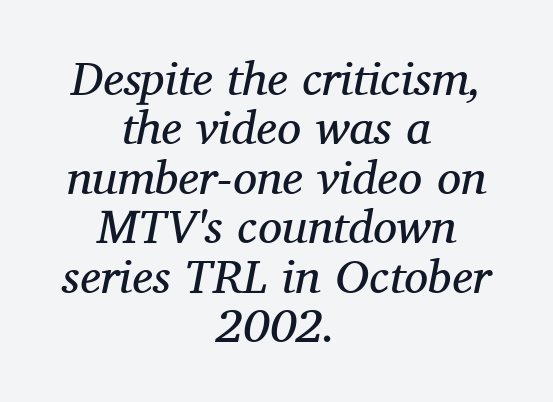
Q: Is the text bold? A: No.
Q: Is the text italic (slanted)? A: Yes, it leans right by about 11 degrees.
Q: Is the typeface a serif or a sans-serif typeface? A: Serif.
Q: Is the text underlined? A: No.
Q: How is the paragraph aligned? A: Centered.
Q: Is the spacing between letters normal or unusually wide? A: Normal.
Q: Is the spacing between lines tight, normal or loose? A: Tight.
Q: Width (condensed, normal, or wide)? A: Normal.
Q: Stroke contrast? A: Medium.
Q: x-height? A: Medium.
Q: Monospaced? A: No.
